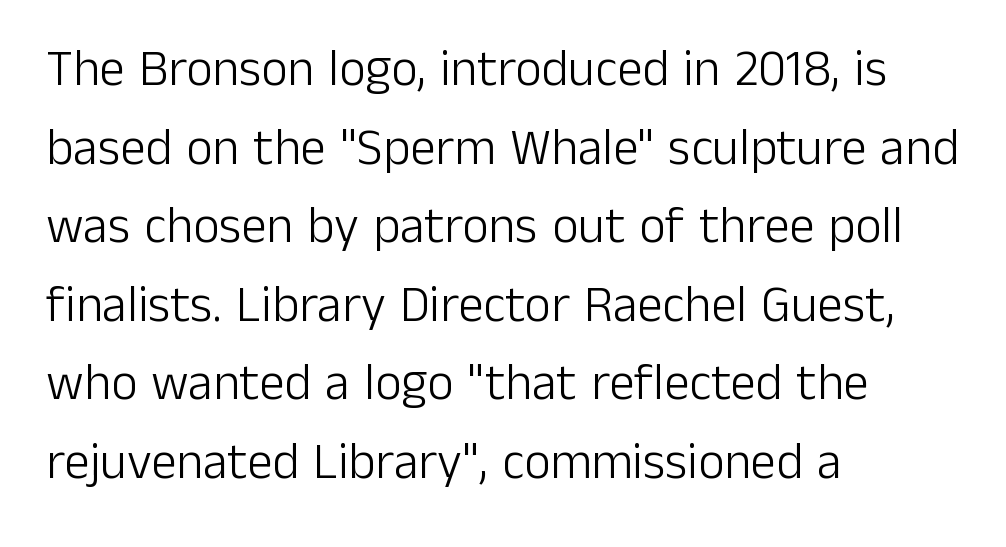
{"serif": "no", "italic": "no", "bold": "no", "weight": "light", "width": "normal", "stroke_contrast": "low", "x_height": "medium", "monospaced": "no", "underline": "no", "align": "left", "line_spacing": "normal", "line_spacing_ratio": 1.54, "letter_spacing": "normal", "letter_spacing_em": 0.0, "glyph_px": 51}
